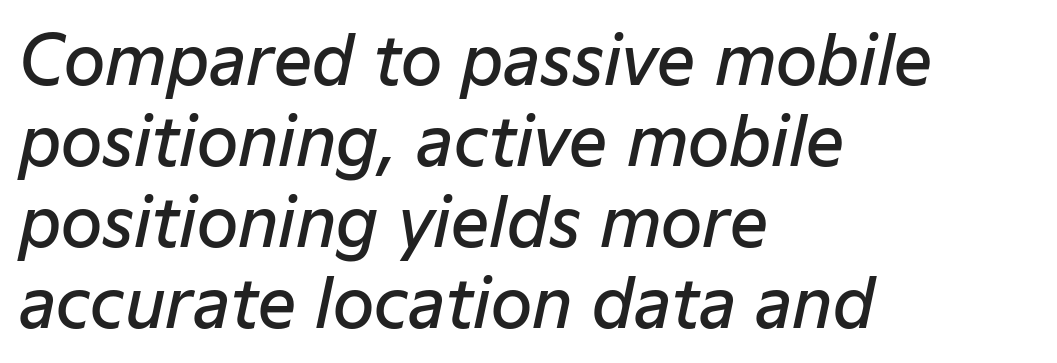
Looks like regular typesetting: each glyph gets only the width it needs. Where is the straight margin? On the left. A fair bit of extra ink — the face is semibold, not bold. Slant detected: the letters are inclined. Characters follow at the spacing the type designer built in.
